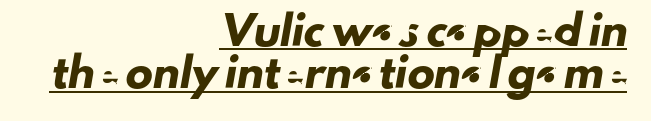
The text block is weighted toward the right margin, trailing off unevenly leftward. A typographer would call this underscored text. Is there much room between lines? A standard amount, neither cramped nor airy. Compared with typical body copy, the letter spacing here is the same.
